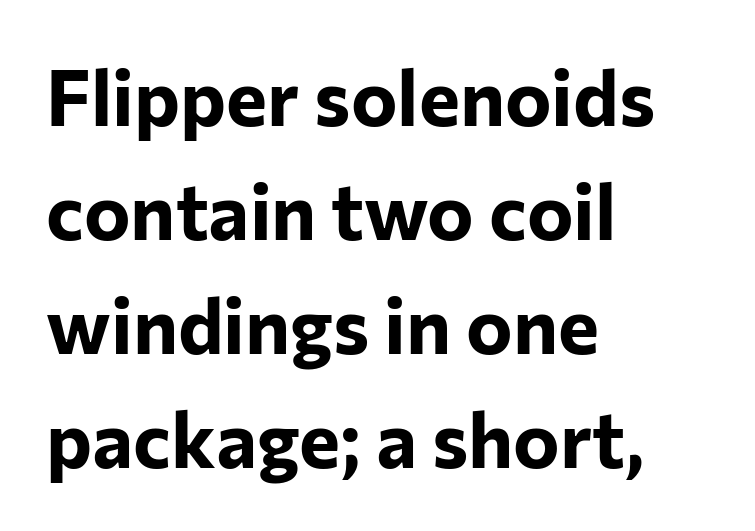
Spacing between characters is what you'd get straight out of the box. I'd describe the lettering as bold — thick and assertive. The type sits square on the baseline with zero lean. A typesetter would call this proportional, since set widths differ per character. Serif or sans? Sans — the stroke terminals are bare.
